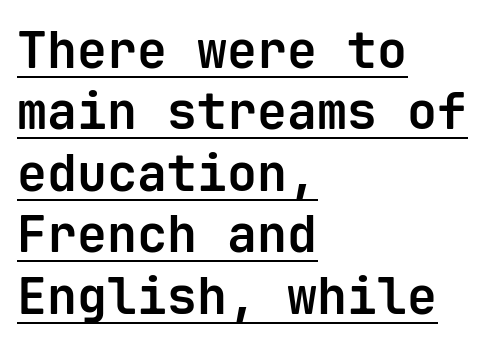
Q: Is the text bold? A: Yes.
Q: Is the text italic (slanted)? A: No, it is upright.
Q: Is the typeface a serif or a sans-serif typeface? A: Sans-serif.
Q: Is the text underlined? A: Yes.
Q: How is the paragraph aligned? A: Left-aligned.
Q: Is the spacing between letters normal or unusually wide? A: Normal.
Q: Width (condensed, normal, or wide)? A: Normal.
Q: Stroke contrast? A: Low.
Q: x-height? A: Medium.
Q: Monospaced? A: Yes.
